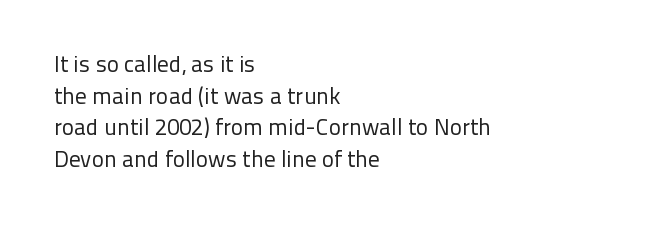
The image shows 23 px text type, upright; set left-aligned, normal line spacing (1.38x), normal letter spacing, not underlined.
